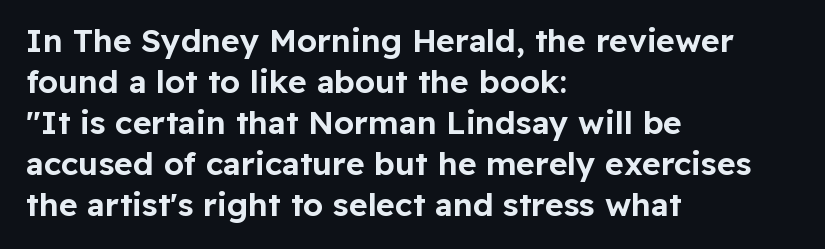
The image shows 32 px sans-serif type, upright; set left-aligned, normal line spacing (1.28x), normal letter spacing, not underlined; low stroke contrast and a medium x-height.
